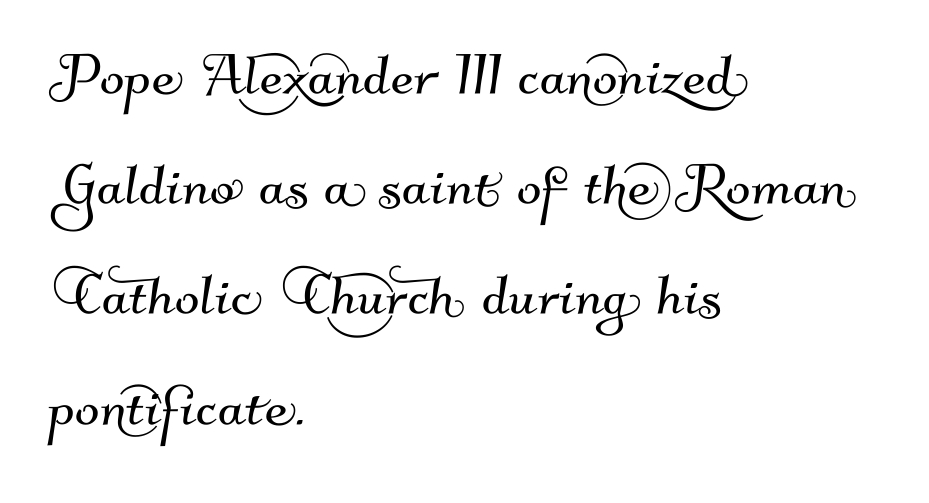
{"serif": "no", "width": "normal", "stroke_contrast": "medium", "x_height": "small", "monospaced": "no", "underline": "no", "align": "left", "line_spacing": "normal", "line_spacing_ratio": 1.51, "letter_spacing": "normal", "letter_spacing_em": 0.0, "glyph_px": 73}
